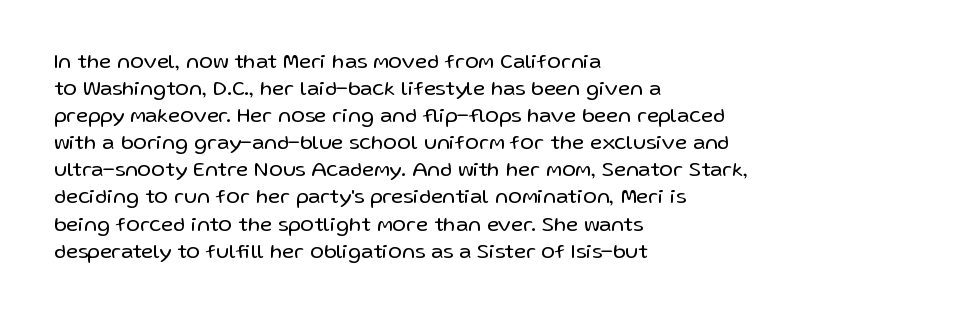
The image shows 21 px text type, upright; set left-aligned, normal line spacing (1.29x), normal letter spacing, not underlined.
